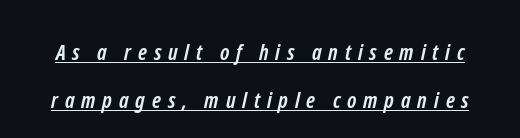
You can see a thin bar hugging the bottom of the glyphs. Characters follow at a spacing far wider than the type designer built in. The strokes are fattened all the way to bold. Students, observe: this is what heavily led, spacious text looks like.
